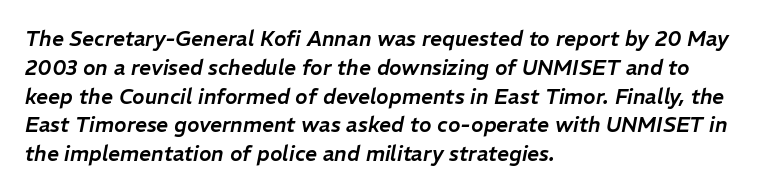
The image shows 21 px text type, italic (leaning right); set left-aligned, normal line spacing (1.37x), normal letter spacing, not underlined.
